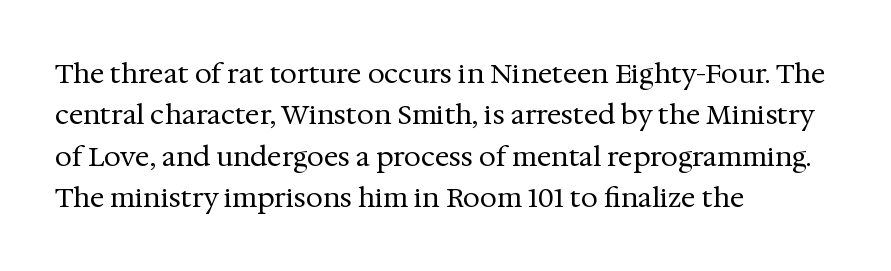
Q: Is the text bold? A: No.
Q: Is the text italic (slanted)? A: No, it is upright.
Q: Is the text underlined? A: No.
Q: How is the paragraph aligned? A: Left-aligned.
Q: Is the spacing between letters normal or unusually wide? A: Normal.
Q: Is the spacing between lines tight, normal or loose? A: Normal.
